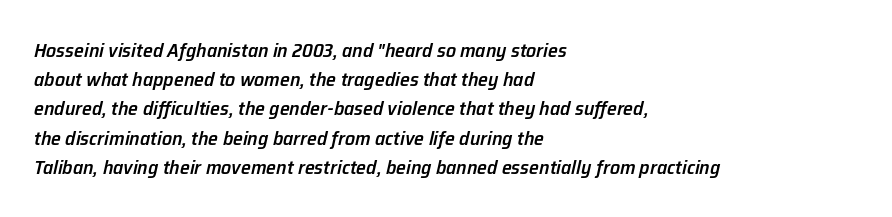
Q: Is the text bold? A: Semi-bold.
Q: Is the text italic (slanted)? A: Yes, it leans right by about 12 degrees.
Q: Is the text underlined? A: No.
Q: How is the paragraph aligned? A: Left-aligned.
Q: Is the spacing between letters normal or unusually wide? A: Normal.
Q: Is the spacing between lines tight, normal or loose? A: Normal.
